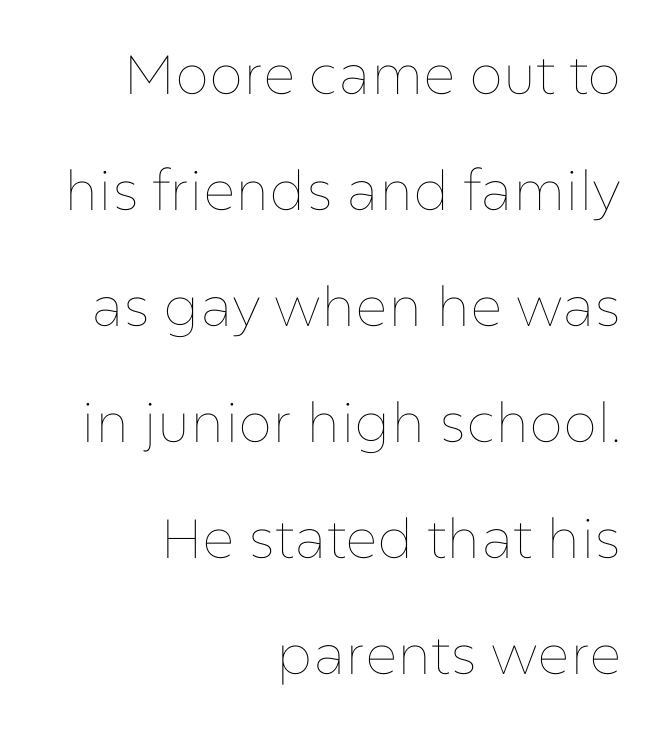
The image shows 55 px thin type, upright; set right-aligned, loose line spacing (2.11x), normal letter spacing, not underlined; low stroke contrast and a medium x-height.
